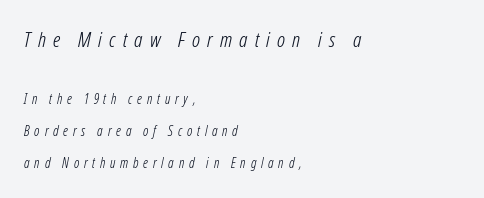
Q: Is the text bold? A: No.
Q: Is the text italic (slanted)? A: Yes, it leans right by about 12 degrees.
Q: Is the text underlined? A: No.
Q: How is the paragraph aligned? A: Left-aligned.
Q: Is the spacing between letters normal or unusually wide? A: Unusually wide.
Q: Is the spacing between lines tight, normal or loose? A: Loose.
Q: Which block of text is set in a larger size, the first (top) or the second (bottom)? A: The first (top) one.
